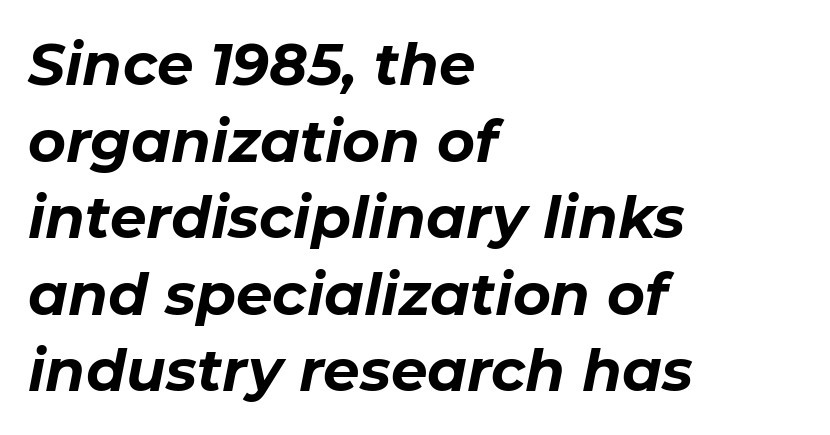
You'd pick this weight for a headline — it's a proper bold. Do the characters align in a grid? No, the font is proportional. The text carries the slant typical of an italic or oblique font. The letters sit at their default tracking, neither squeezed nor spread. A typesetter would call this leading conventional body-copy spacing.
